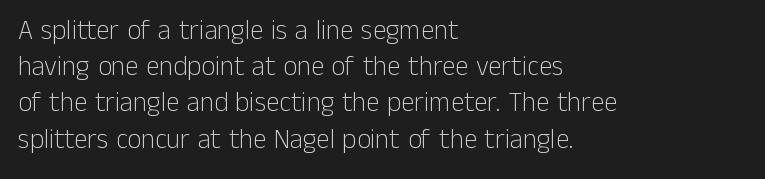
Q: Is the text bold? A: No.
Q: Is the text italic (slanted)? A: No, it is upright.
Q: Is the text underlined? A: No.
Q: How is the paragraph aligned? A: Left-aligned.
Q: Is the spacing between letters normal or unusually wide? A: Normal.
Q: Is the spacing between lines tight, normal or loose? A: Normal.
